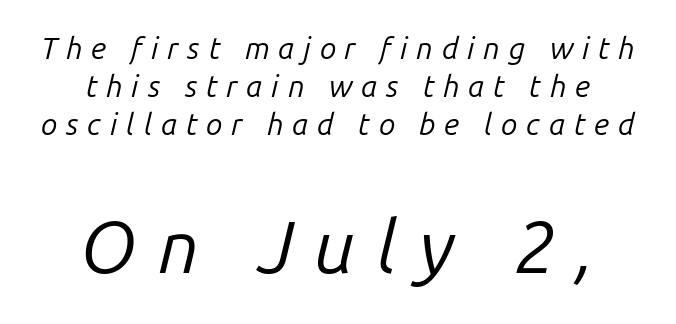
The lines sit at an ordinary, default distance from one another. The area under the type is left untouched. You could not count columns in this text — the font is proportionally spaced. The letters look calm and open, with moderate or lighter stems.
